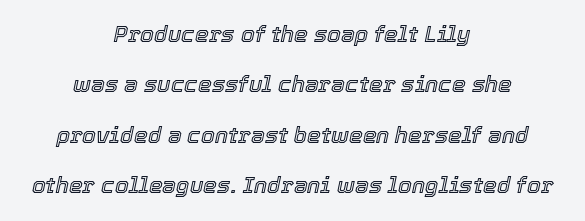
The image shows 22 px text type, italic (leaning right); set centered, loose line spacing (2.29x), normal letter spacing, not underlined.
